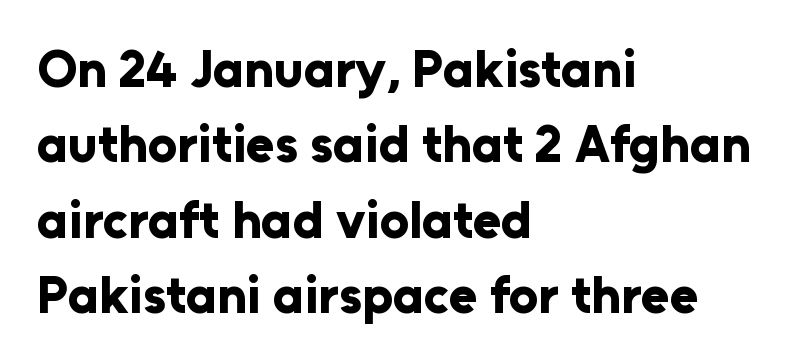
{"serif": "no", "italic": "no", "bold": "yes", "weight": "bold", "width": "normal", "stroke_contrast": "low", "x_height": "medium", "monospaced": "no", "underline": "no", "align": "left", "line_spacing": "normal", "line_spacing_ratio": 1.45, "letter_spacing": "normal", "letter_spacing_em": 0.0, "glyph_px": 52}
